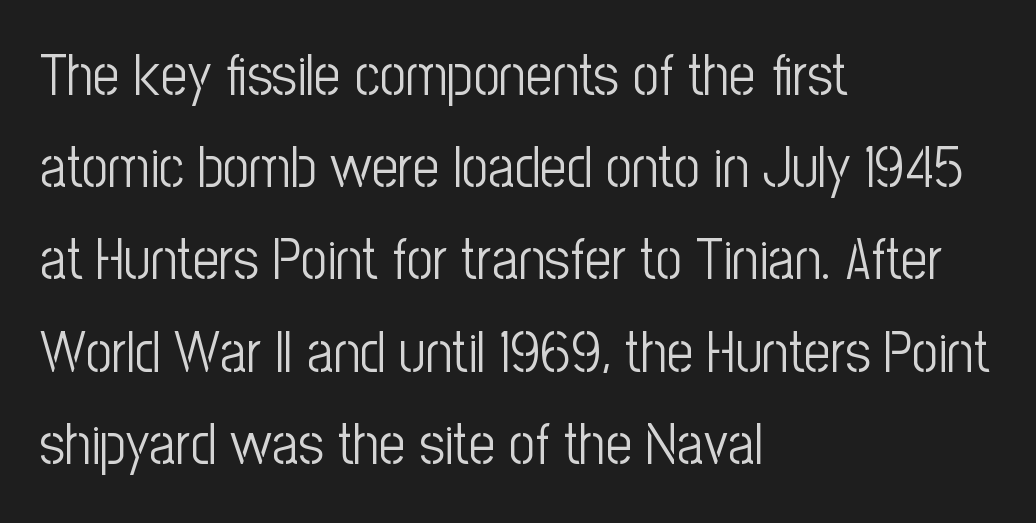
Serifs: no, the terminals of the letterforms are clean. Is this a fixed-width face? No — the glyphs have proportional, varying widths. This reads as an unemphasized weight, regular at the heaviest. The typesetter chose a ragged-right arrangement here. Upright lettering throughout.
